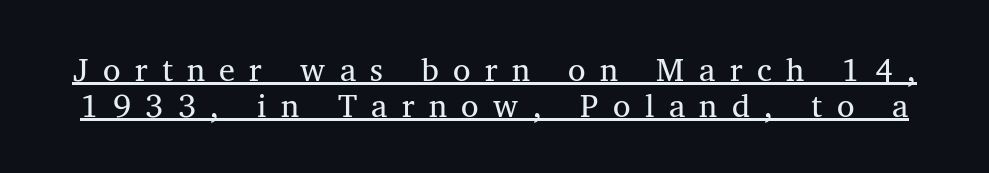
Nope, not italic — everything's standing straight. Typographically, this falls in the serif category. These lines have a slow, spaced-out rhythm from letter to letter. The lettering is marked with a stroke running underneath it.
